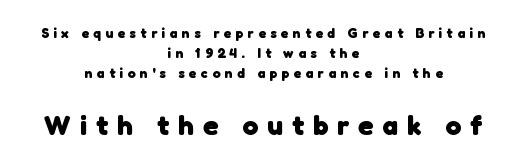
{"serif": "no", "bold": "yes", "weight": "heavy", "width": "normal", "stroke_contrast": "low", "x_height": "medium", "monospaced": "no", "underline": "no", "align": "center", "line_spacing": "normal", "line_spacing_ratio": 1.44, "letter_spacing": "wide", "letter_spacing_em": 0.32, "larger_block": "second", "size_ratio": 2.0, "glyph_px": 28}
